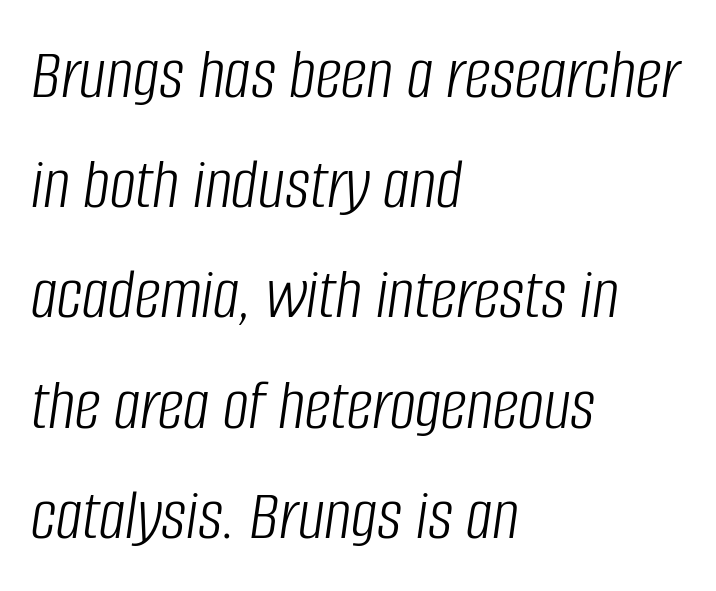
The space between consecutive lines is moderate. Stroke mass is kept to a normal reading level or below. Each letter keeps its own natural width here, so spacing adapts to shape. Style check: oblique.
